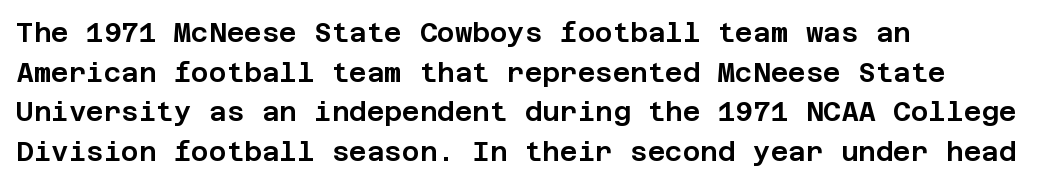
{"italic": "no", "underline": "no", "align": "left", "line_spacing": "normal", "line_spacing_ratio": 1.47, "letter_spacing": "normal", "letter_spacing_em": 0.0, "glyph_px": 27}
